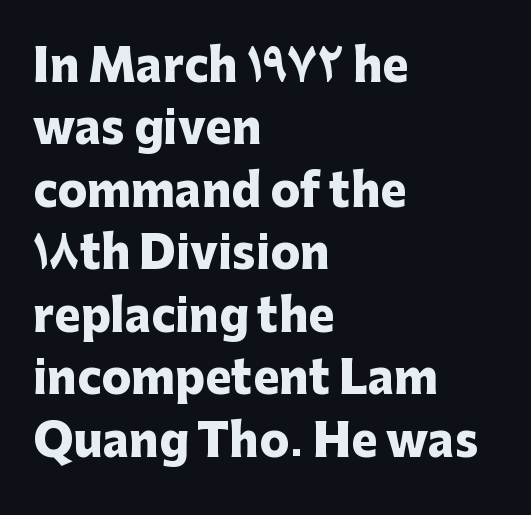
Q: Is the text bold? A: Yes.
Q: Is the text italic (slanted)? A: No, it is upright.
Q: Is the typeface a serif or a sans-serif typeface? A: Sans-serif.
Q: Is the text underlined? A: No.
Q: How is the paragraph aligned? A: Left-aligned.
Q: Is the spacing between letters normal or unusually wide? A: Normal.
Q: Is the spacing between lines tight, normal or loose? A: Normal.
Q: Width (condensed, normal, or wide)? A: Normal.
Q: Stroke contrast? A: Low.
Q: x-height? A: Medium.
Q: Monospaced? A: No.
